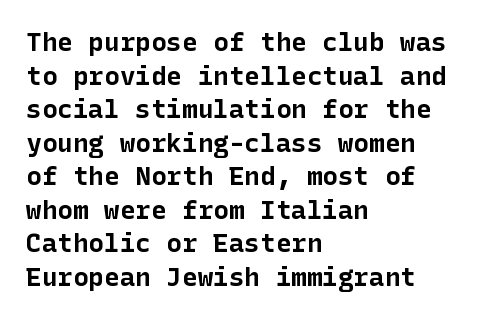
{"italic": "no", "bold": "yes", "underline": "no", "align": "left", "line_spacing": "normal", "line_spacing_ratio": 1.29, "letter_spacing": "normal", "letter_spacing_em": 0.0, "glyph_px": 26}
